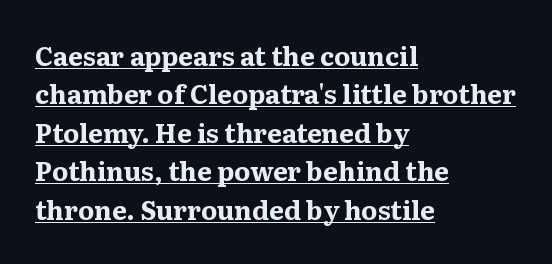
Look at the tracking — it's just the regular setting, nothing added. If you drew a line through each stem, it would be perfectly vertical. The ragged edge is on the right, which tells us the setting is flush left. Honestly, the underline is the first thing you notice here.
